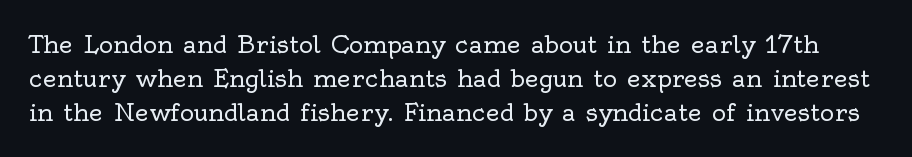
Words float on clear page, feet unadorned. This reads as an unemphasized weight, regular at the heaviest. Successive baselines arrive at the customary interval. Tall strokes in this sample are plumb rather than angled. What stands out about the letter spacing? Nothing — it is the standard amount.
